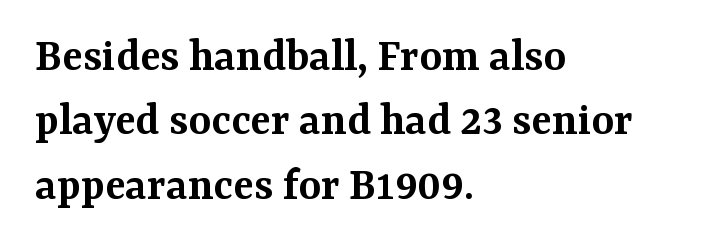
{"serif": "yes", "italic": "no", "bold": "semi", "weight": "semibold", "width": "normal", "stroke_contrast": "medium", "x_height": "medium", "monospaced": "no", "underline": "no", "align": "left", "line_spacing": "normal", "line_spacing_ratio": 1.34, "letter_spacing": "normal", "letter_spacing_em": 0.0, "glyph_px": 48}
